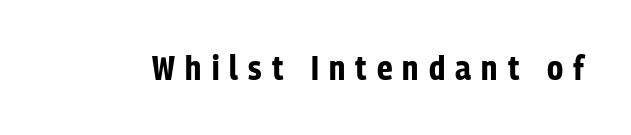
The string is rendered with underlining switched off. The horizontal fit of the characters is loose and conspicuously gappy. Quick note: not italic, upright. Spacing verdict: proportional, widths tailored to each character. Examine the stroke ends and you'll find no serifs. You'd pick this weight for a headline — it's a proper bold.
